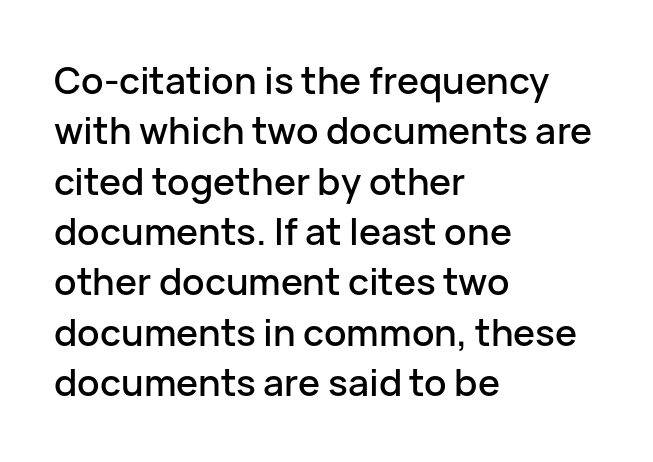
Each letter keeps its own natural width here, so spacing adapts to shape. The block of text has a typical density, with ordinary space between rows. A roman cut, with each character standing at attention. Beneath every word, the page is bare. These lines are composed in type without serifs. Inter-character spacing is left at the font's built-in metrics.
